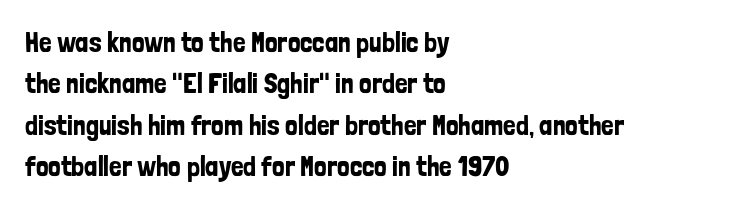
{"serif": "no", "italic": "no", "width": "condensed", "stroke_contrast": "low", "x_height": "medium", "monospaced": "no", "underline": "no", "align": "left", "line_spacing": "normal", "line_spacing_ratio": 1.48, "letter_spacing": "normal", "letter_spacing_em": 0.0, "glyph_px": 28}
